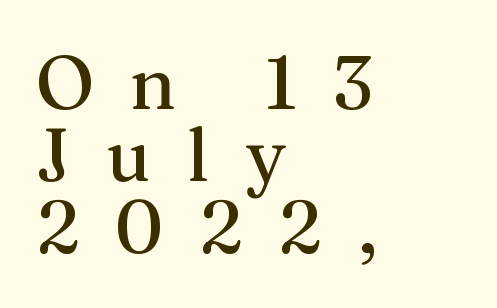
The zone under the glyphs is completely vacant. Honestly, the rows look squashed on top of each other. The typesetter chose a ragged-right arrangement here. You could only call the tracking loose — the letters float apart. The font's upright variant was chosen for this text. Each letter keeps its own natural width here, so spacing adapts to shape.
